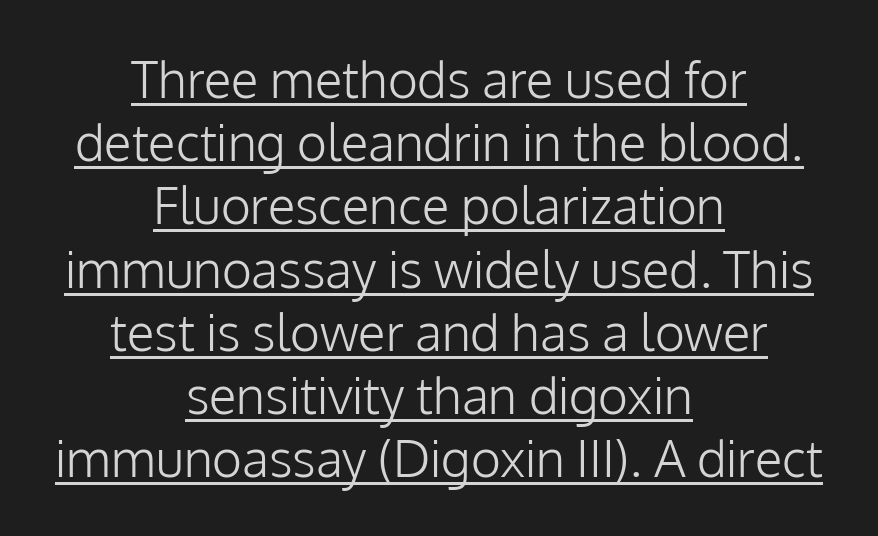
Tracking value appears to be zero — textbook default spacing. A typesetter would call this proportional, since set widths differ per character. Descenders here cross a horizontal rule under the line. Nothing sits at the stroke ends, so this counts as sans-serif. Neither beginnings nor endings align; midpoints do.
